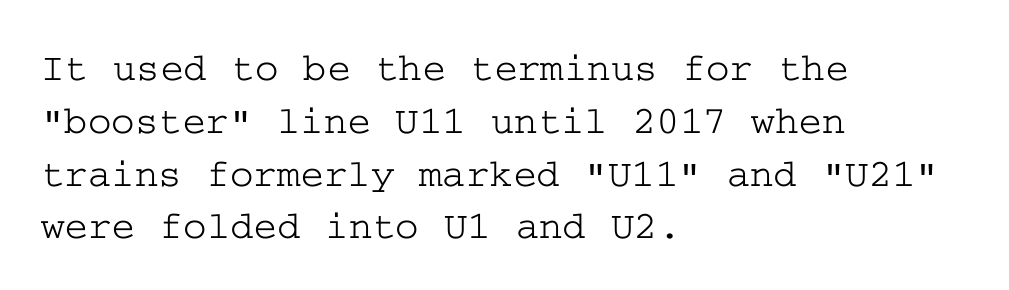
{"serif": "yes", "italic": "no", "width": "wide", "stroke_contrast": "low", "x_height": "medium", "underline": "no", "align": "left", "line_spacing": "normal", "line_spacing_ratio": 1.32, "letter_spacing": "normal", "letter_spacing_em": 0.0, "glyph_px": 40}
